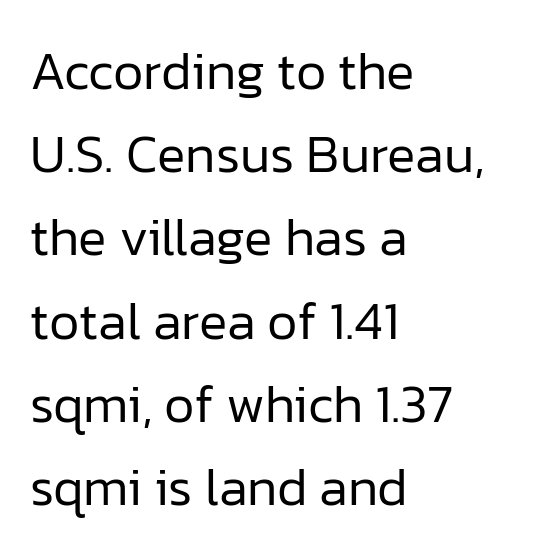
This rendering leaves character spacing at its baseline value. The passage is arranged the way most books set body copy — flush left. Successive baselines arrive at the customary interval. Has an underline been added? It has not. The axis of the letterforms is exactly vertical. This is sans-serif lettering, the kind often seen on screens and signage.
